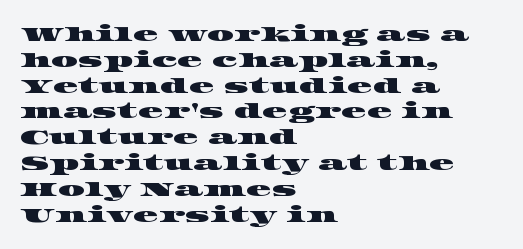
The image shows 21 px text type; set left-aligned, line spacing 1.23x, normal letter spacing, not underlined.
